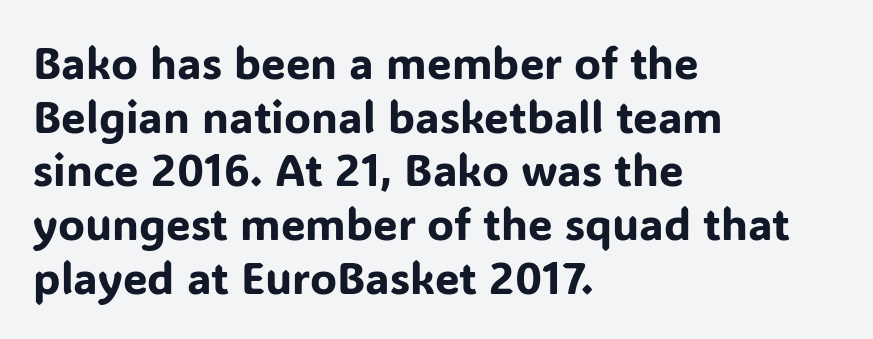
The image shows 44 px sans-serif type, upright; set left-aligned, line spacing 1.22x, normal letter spacing, not underlined; low stroke contrast and a medium x-height.
